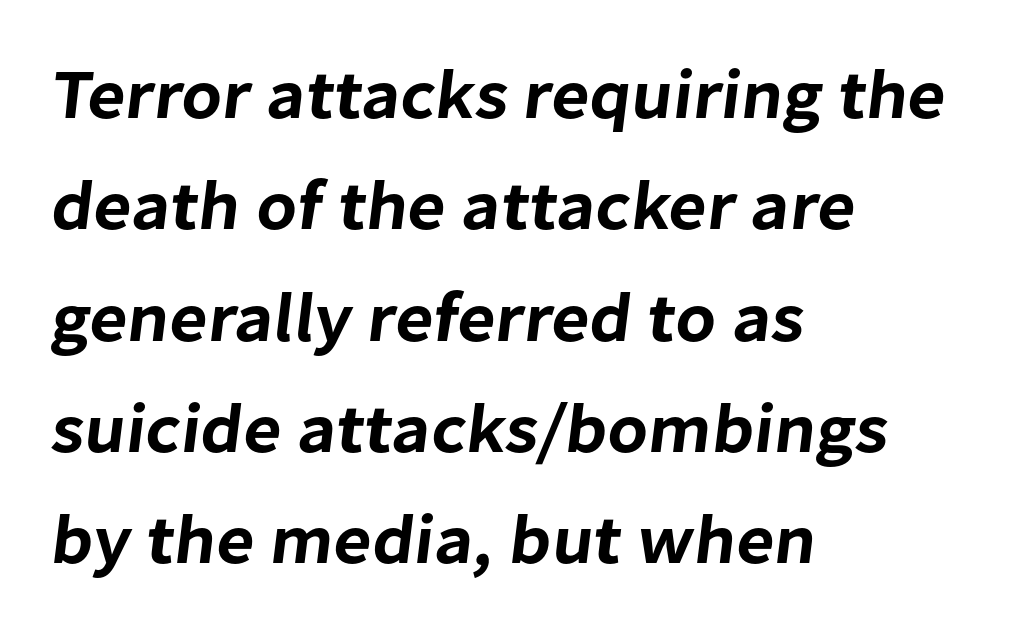
The lines are quadded left. These lines sit exactly where default settings would place them. Type style note: lacks serifs. Each word holds together tightly as a unit, with standard inter-letter gaps.
